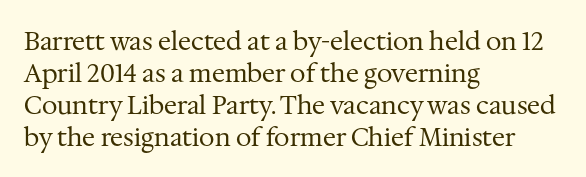
Glance below the letters and you will spot only blank space. The weight tops out at a normal text grade. Teacher's note: observe the even left margin — that is flush-left alignment. Interline gaps are of average width in this sample. In terms of posture, this sample is upright.
